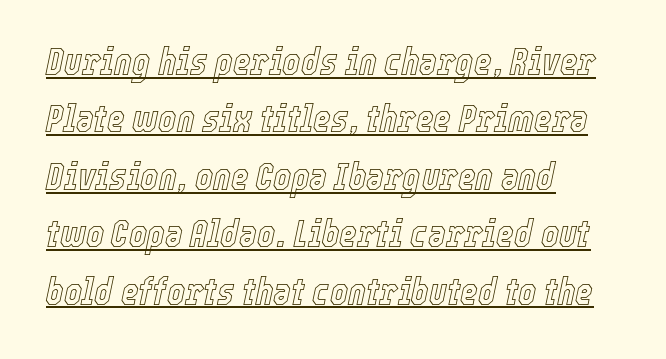
The image shows 38 px condensed type, italic (leaning right); set left-aligned, normal line spacing (1.51x), normal letter spacing, underlined; a medium x-height.
